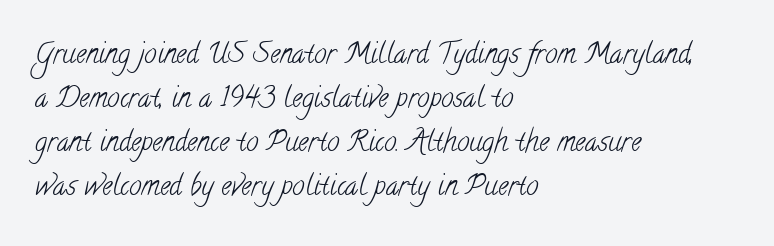
This rendering uses left alignment, leaving the right contour irregular. The text was rendered using a seriffed face with decorative stroke endings. Stems and bowls with no extra thickness — not bold. Think of a printed novel: that variable character pitch is what you see here. Compared with typical body copy, the letter spacing here is the same.
